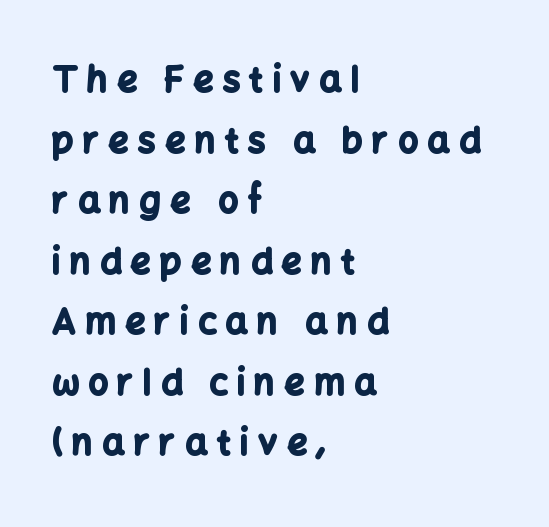
Check the space under the baseline: it is left empty. Look at the stroke-to-counter ratio: heavy, a bold. Spacing verdict: proportional, widths tailored to each character. This sample is left-justified, so line endings fall wherever the words run out.
